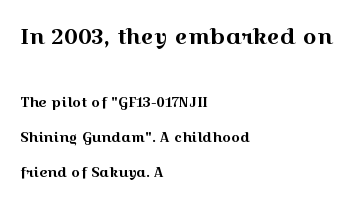
Q: Is the text italic (slanted)? A: No, it is upright.
Q: Is the text underlined? A: No.
Q: How is the paragraph aligned? A: Left-aligned.
Q: Is the spacing between letters normal or unusually wide? A: Normal.
Q: Is the spacing between lines tight, normal or loose? A: Loose.
Q: Which block of text is set in a larger size, the first (top) or the second (bottom)? A: The first (top) one.
